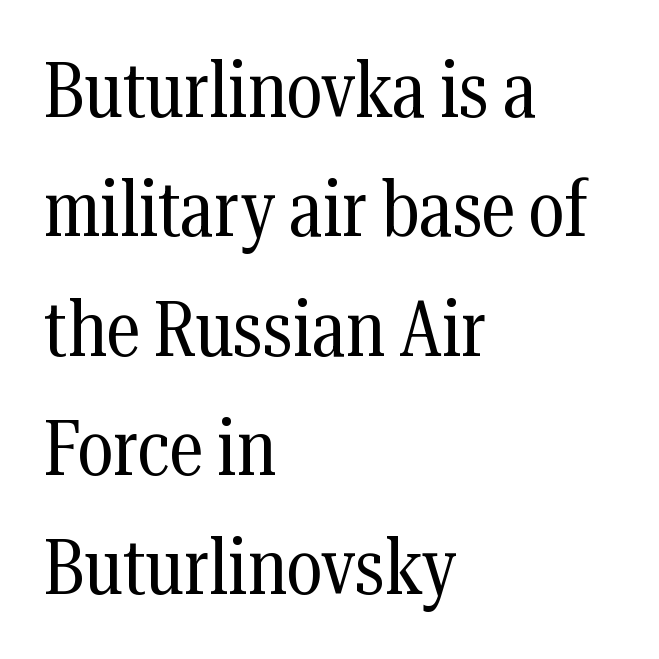
The image shows 78 px regular-weight, condensed serif type, upright; set left-aligned, normal line spacing (1.53x), normal letter spacing, not underlined; medium stroke contrast and a medium x-height.
